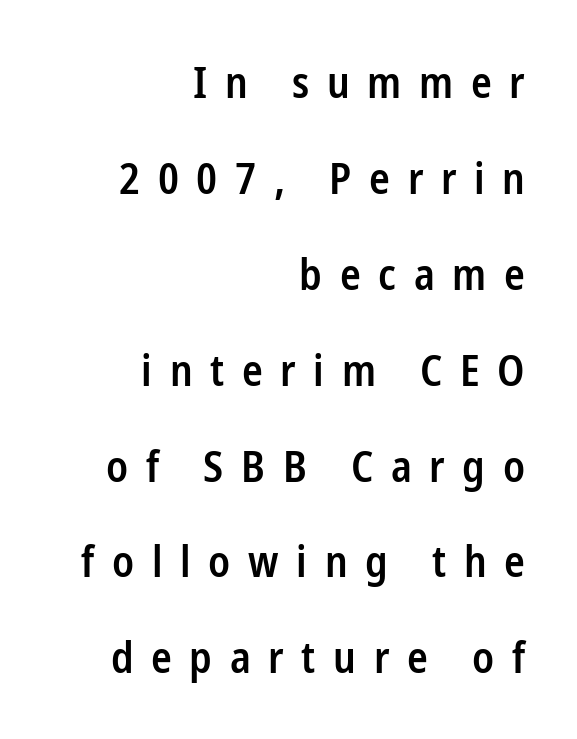
The image shows 43 px semibold, condensed sans-serif type, upright; set right-aligned, loose line spacing (2.23x), unusually wide letter spacing (+0.41 em), not underlined; low stroke contrast and a medium x-height.
